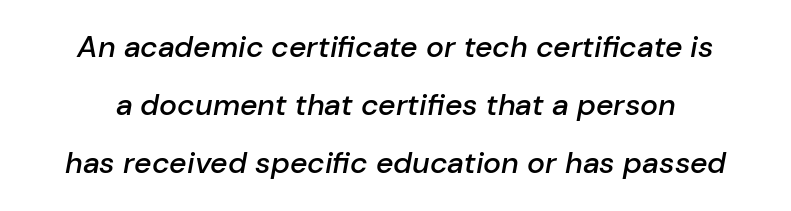
The image shows 30 px semibold type, italic (leaning right); set loose line spacing (1.94x), normal letter spacing, not underlined; low stroke contrast and a medium x-height.
